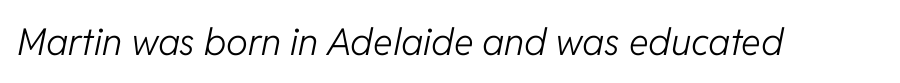
The image shows 37 px light type, italic (leaning right); set normal letter spacing, not underlined; low stroke contrast and a medium x-height.
